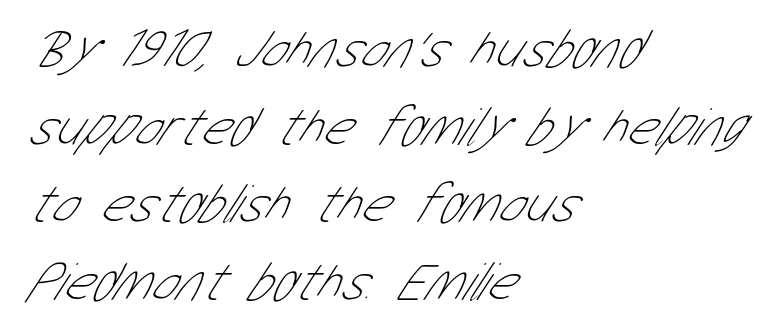
Q: Is the text bold? A: No.
Q: Is the typeface a serif or a sans-serif typeface? A: Sans-serif.
Q: Is the text underlined? A: No.
Q: How is the paragraph aligned? A: Left-aligned.
Q: Is the spacing between letters normal or unusually wide? A: Normal.
Q: Is the spacing between lines tight, normal or loose? A: Normal.
Q: Width (condensed, normal, or wide)? A: Condensed.
Q: Stroke contrast? A: Low.
Q: x-height? A: Medium.
Q: Monospaced? A: No.
